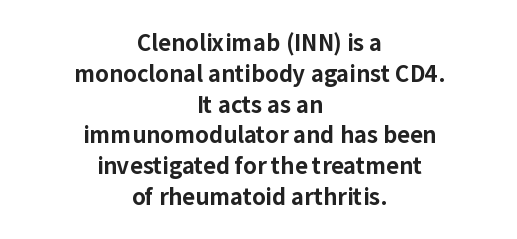
{"italic": "no", "bold": "yes", "underline": "no", "align": "center", "line_spacing": "normal", "line_spacing_ratio": 1.4, "letter_spacing": "normal", "letter_spacing_em": 0.0, "glyph_px": 22}
